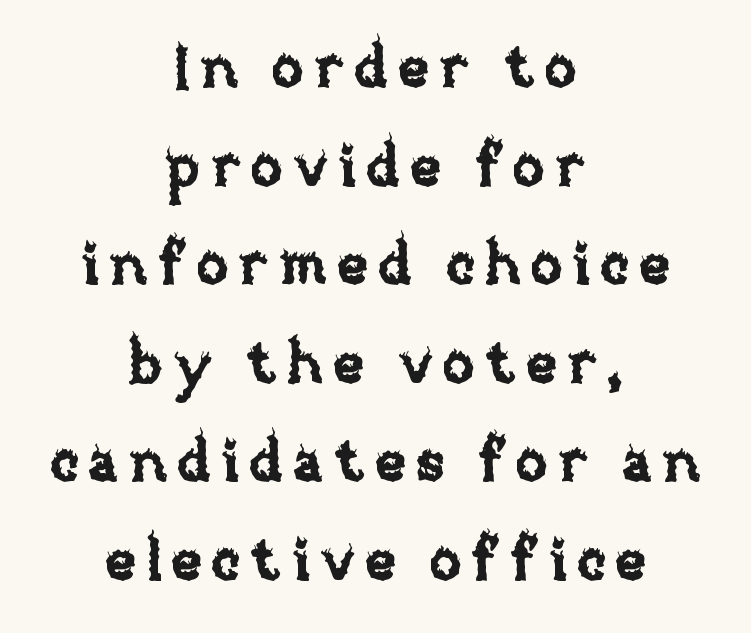
Q: Is the text italic (slanted)? A: No, it is upright.
Q: Is the text underlined? A: No.
Q: How is the paragraph aligned? A: Centered.
Q: Is the spacing between lines tight, normal or loose? A: Normal.
Q: Width (condensed, normal, or wide)? A: Normal.
Q: Stroke contrast? A: Low.
Q: x-height? A: Large.
Q: Monospaced? A: No.
